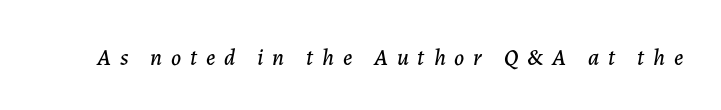
Q: Is the text italic (slanted)? A: Yes, it leans right by about 7 degrees.
Q: Is the text underlined? A: No.
Q: Is the spacing between letters normal or unusually wide? A: Unusually wide.
